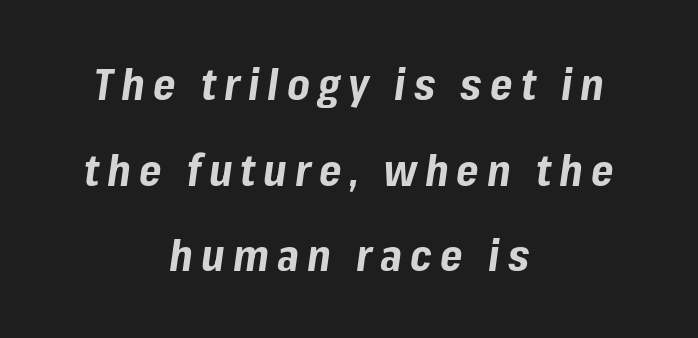
Q: Is the text bold? A: Yes.
Q: Is the text italic (slanted)? A: Yes, it leans right by about 8 degrees.
Q: Is the text underlined? A: No.
Q: How is the paragraph aligned? A: Centered.
Q: Is the spacing between lines tight, normal or loose? A: Loose.
Q: Width (condensed, normal, or wide)? A: Normal.
Q: Stroke contrast? A: Low.
Q: x-height? A: Medium.
Q: Monospaced? A: No.
